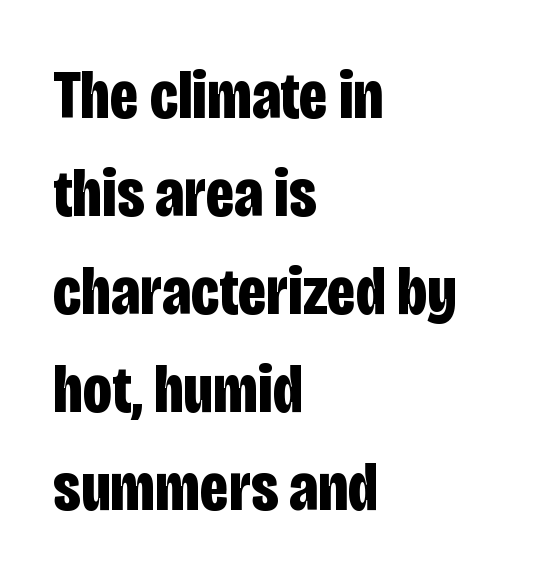
{"serif": "no", "italic": "no", "bold": "yes", "weight": "bold", "width": "condensed", "stroke_contrast": "low", "x_height": "large", "monospaced": "no", "underline": "no", "align": "left", "line_spacing": "normal", "line_spacing_ratio": 1.42, "letter_spacing": "normal", "letter_spacing_em": 0.0, "glyph_px": 69}
